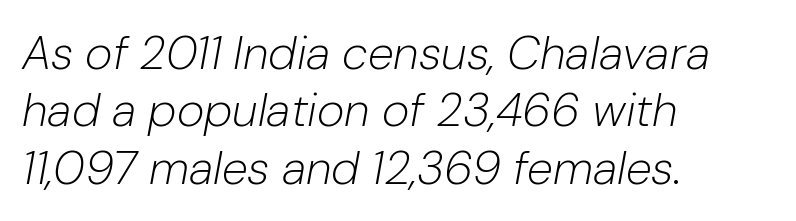
The zone under the glyphs is completely vacant. Default kerning and tracking; the words read as compact shapes. Nothing heavy about these letters — not bold at all. Here the designer chose a conventional face with non-uniform glyph widths. The text carries the slant typical of an italic or oblique font.
